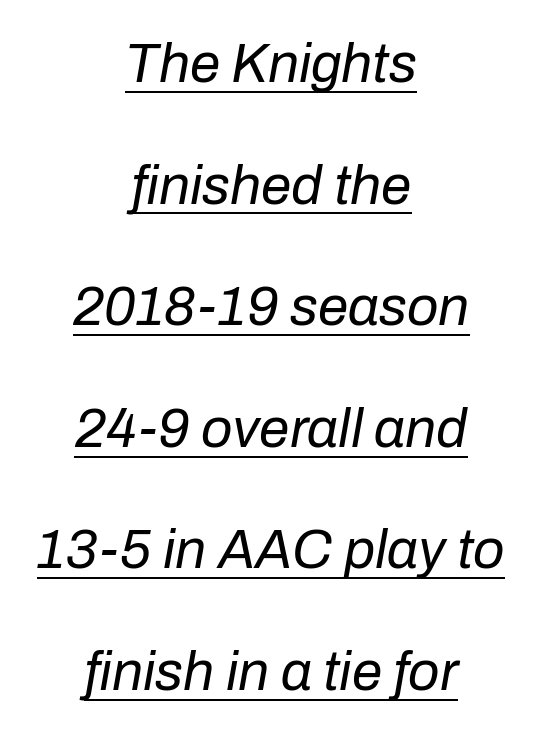
Compared with a flush-left layout, this one balances lines on the center instead. Character widths vary here, with narrow letters taking less room than wide ones. The weight tops out at a normal text grade. The face used here is rendered with its standard letterfit. Designer's note — italics engaged.
